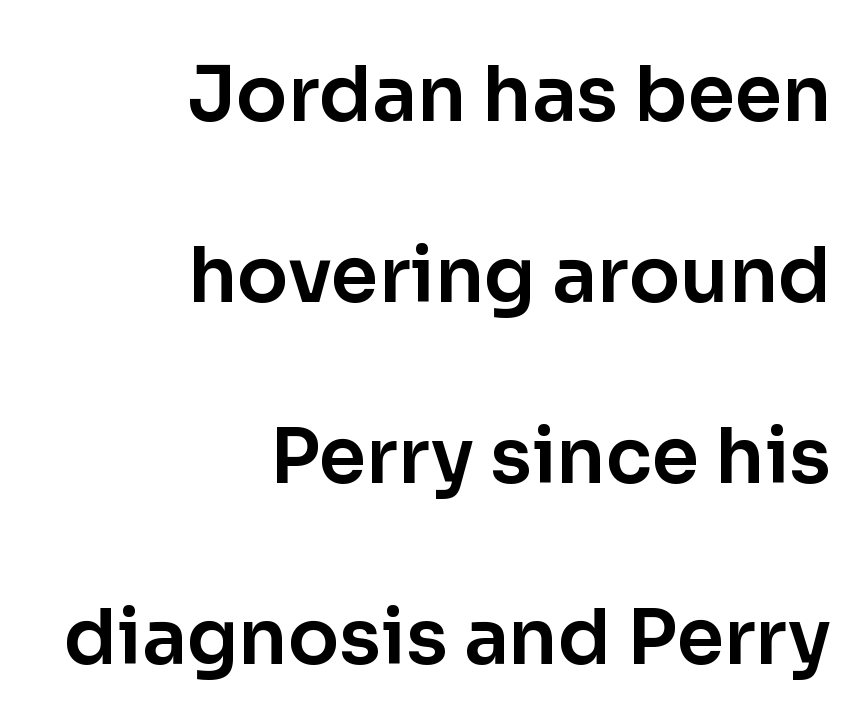
The image shows 76 px sans-serif type, upright; set right-aligned, loose line spacing (2.38x), normal letter spacing, not underlined; low stroke contrast and a medium x-height.
